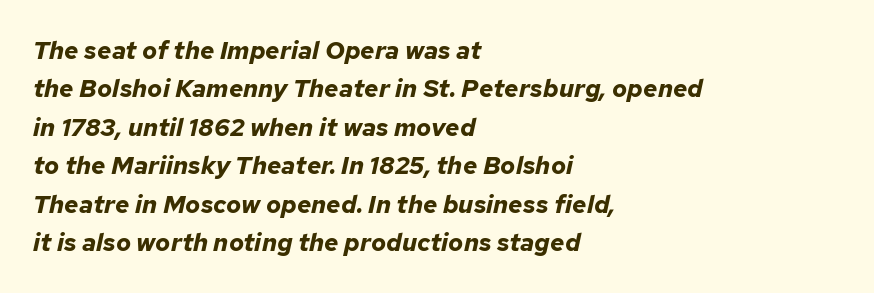
Q: Is the text bold? A: Yes.
Q: Is the text italic (slanted)? A: Yes, it leans right by about 12 degrees.
Q: Is the text underlined? A: No.
Q: How is the paragraph aligned? A: Left-aligned.
Q: Is the spacing between letters normal or unusually wide? A: Normal.
Q: Is the spacing between lines tight, normal or loose? A: Normal.
